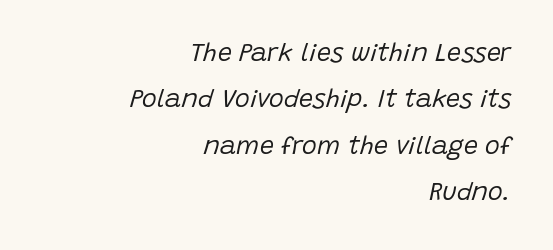
{"italic": "yes", "lean": "right", "slant_degrees": 15, "bold": "no", "underline": "no", "align": "right", "line_spacing_ratio": 1.86, "letter_spacing": "normal", "letter_spacing_em": 0.0, "glyph_px": 25}
